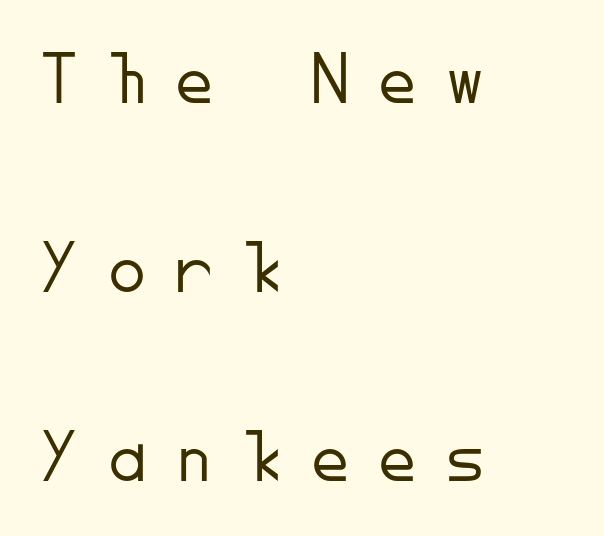
Successive baselines arrive slowly, with a big drop between each. A typesetter would label this face a sans. Layout note: lines flush left. Look at the tracking — it's clearly loosened, letters drifting apart. You can tell it's not italic because the verticals are truly vertical.
